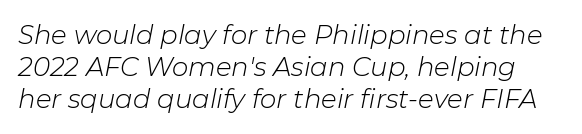
The cut favours lightness, reaching ordinary text weight at its darkest. Clear beneath every line of the passage. Rendered with sloped, italic letterforms. Nothing unusual about the tracking: characters are spaced as the font intends.
